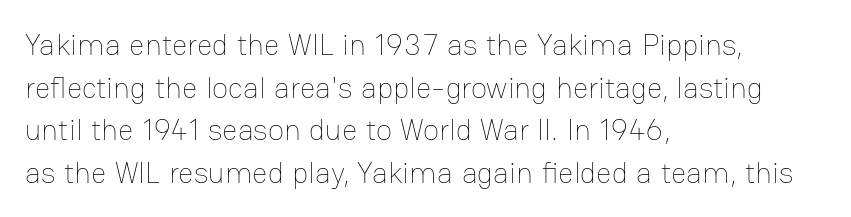
Q: Is the text bold? A: No.
Q: Is the text italic (slanted)? A: No, it is upright.
Q: Is the text underlined? A: No.
Q: How is the paragraph aligned? A: Left-aligned.
Q: Is the spacing between letters normal or unusually wide? A: Normal.
Q: Is the spacing between lines tight, normal or loose? A: Normal.
Q: Width (condensed, normal, or wide)? A: Normal.
Q: Stroke contrast? A: Low.
Q: x-height? A: Medium.
Q: Monospaced? A: No.
